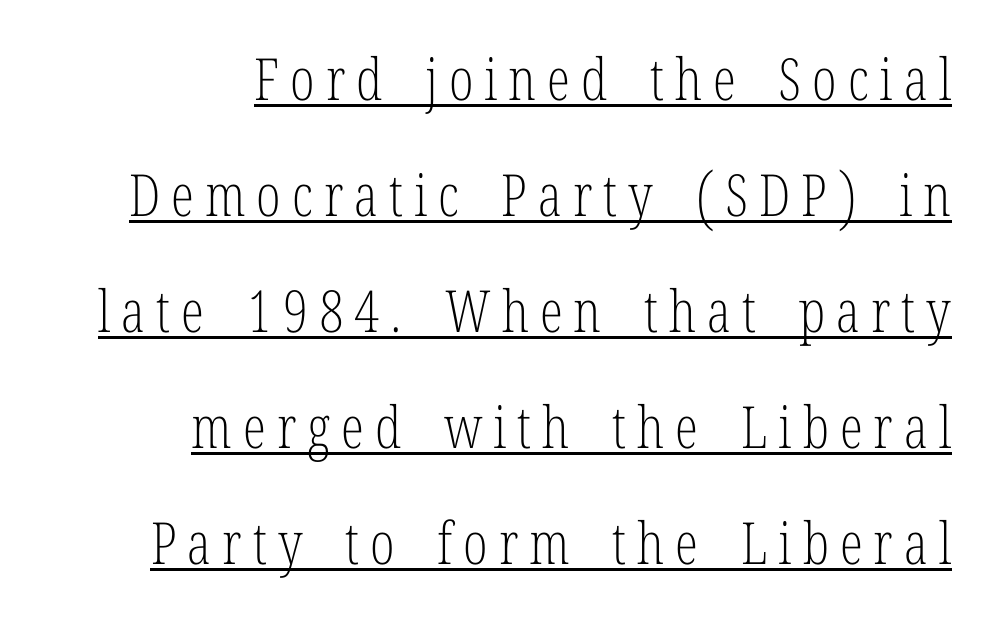
Q: Is the text bold? A: No.
Q: Is the text italic (slanted)? A: No, it is upright.
Q: Is the typeface a serif or a sans-serif typeface? A: Serif.
Q: Is the text underlined? A: Yes.
Q: How is the paragraph aligned? A: Right-aligned.
Q: Is the spacing between lines tight, normal or loose? A: Loose.
Q: Width (condensed, normal, or wide)? A: Condensed.
Q: Stroke contrast? A: Low.
Q: x-height? A: Medium.
Q: Monospaced? A: No.
